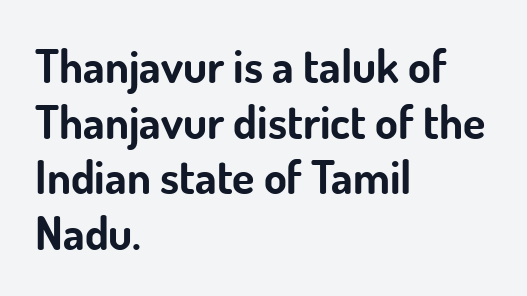
{"serif": "no", "italic": "no", "bold": "yes", "weight": "bold", "width": "normal", "stroke_contrast": "low", "x_height": "small", "monospaced": "no", "underline": "no", "align": "left", "line_spacing_ratio": 1.21, "letter_spacing": "normal", "letter_spacing_em": 0.0, "glyph_px": 46}
